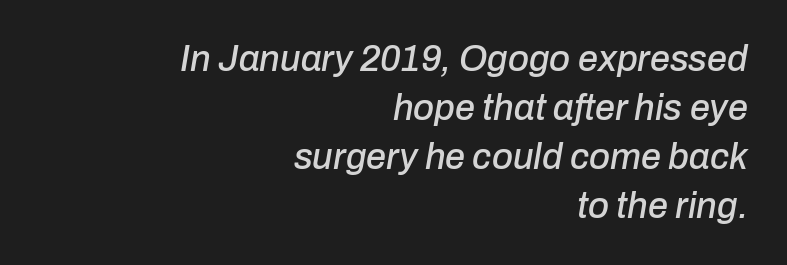
{"italic": "yes", "lean": "right", "slant_degrees": 10, "width": "normal", "stroke_contrast": "low", "x_height": "medium", "monospaced": "no", "underline": "no", "align": "right", "line_spacing": "normal", "line_spacing_ratio": 1.36, "letter_spacing": "normal", "letter_spacing_em": 0.0, "glyph_px": 36}
